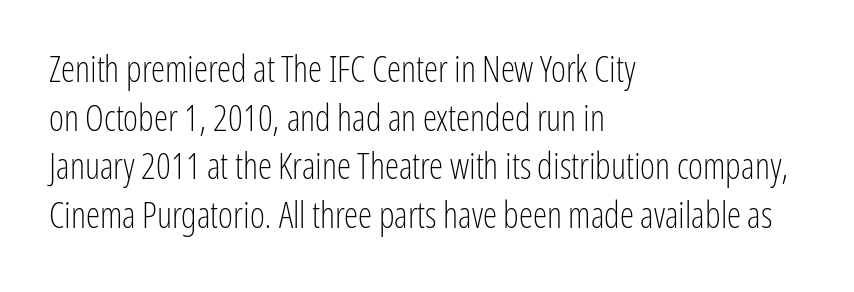
Q: Is the text bold? A: No.
Q: Is the text italic (slanted)? A: No, it is upright.
Q: Is the typeface a serif or a sans-serif typeface? A: Sans-serif.
Q: Is the text underlined? A: No.
Q: How is the paragraph aligned? A: Left-aligned.
Q: Is the spacing between letters normal or unusually wide? A: Normal.
Q: Is the spacing between lines tight, normal or loose? A: Normal.
Q: Width (condensed, normal, or wide)? A: Condensed.
Q: Stroke contrast? A: Low.
Q: x-height? A: Medium.
Q: Monospaced? A: No.
